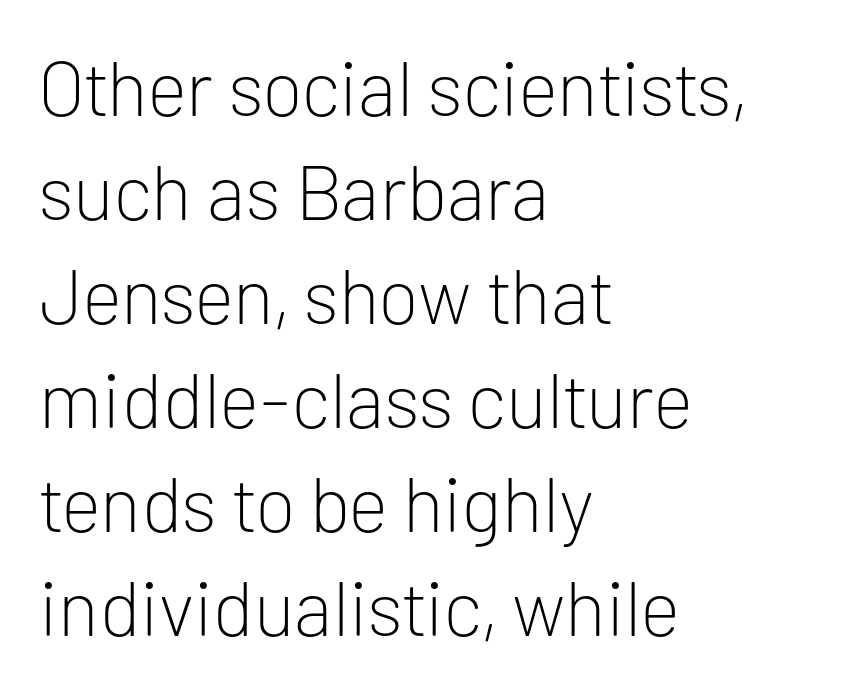
{"serif": "no", "italic": "no", "bold": "no", "weight": "light", "width": "normal", "stroke_contrast": "low", "x_height": "medium", "monospaced": "no", "underline": "no", "align": "left", "line_spacing": "normal", "line_spacing_ratio": 1.35, "letter_spacing": "normal", "letter_spacing_em": 0.0, "glyph_px": 77}
